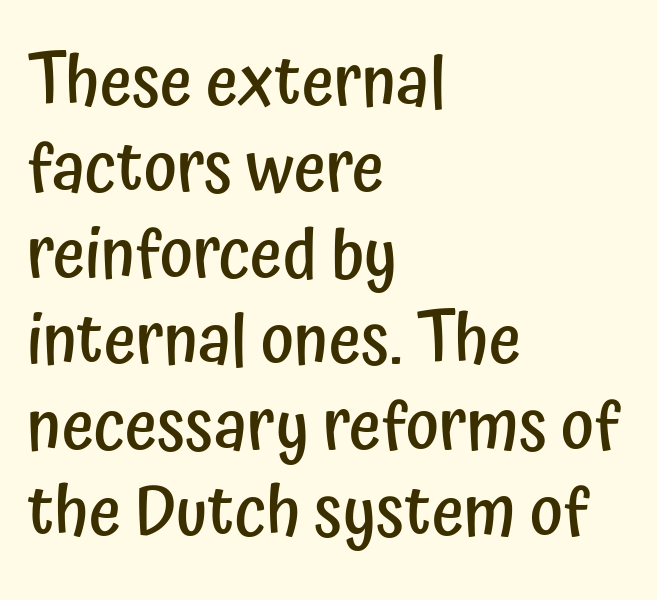
The image shows 70 px semibold, condensed sans-serif type, upright; set left-aligned, line spacing 1.23x, normal letter spacing, not underlined; low stroke contrast and a medium x-height.
